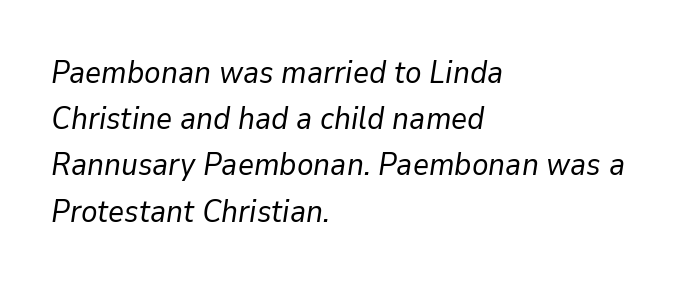
Q: Is the text bold? A: No.
Q: Is the text italic (slanted)? A: Yes, it leans right by about 9 degrees.
Q: Is the text underlined? A: No.
Q: How is the paragraph aligned? A: Left-aligned.
Q: Is the spacing between letters normal or unusually wide? A: Normal.
Q: Is the spacing between lines tight, normal or loose? A: Normal.
Q: Width (condensed, normal, or wide)? A: Normal.
Q: Stroke contrast? A: Low.
Q: x-height? A: Medium.
Q: Monospaced? A: No.
